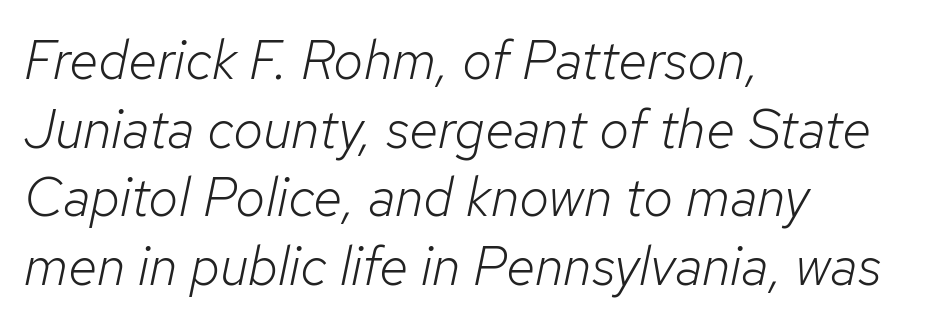
Q: Is the text bold? A: No.
Q: Is the text italic (slanted)? A: Yes, it leans right by about 12 degrees.
Q: Is the text underlined? A: No.
Q: How is the paragraph aligned? A: Left-aligned.
Q: Is the spacing between letters normal or unusually wide? A: Normal.
Q: Is the spacing between lines tight, normal or loose? A: Normal.
Q: Width (condensed, normal, or wide)? A: Normal.
Q: Stroke contrast? A: Low.
Q: x-height? A: Medium.
Q: Monospaced? A: No.
